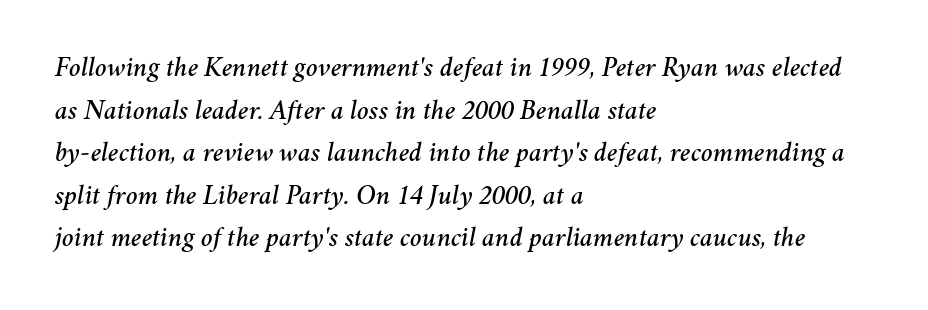
The image shows 28 px text type, italic (leaning right); set left-aligned, normal line spacing (1.52x), normal letter spacing, not underlined; medium stroke contrast and a medium x-height.
